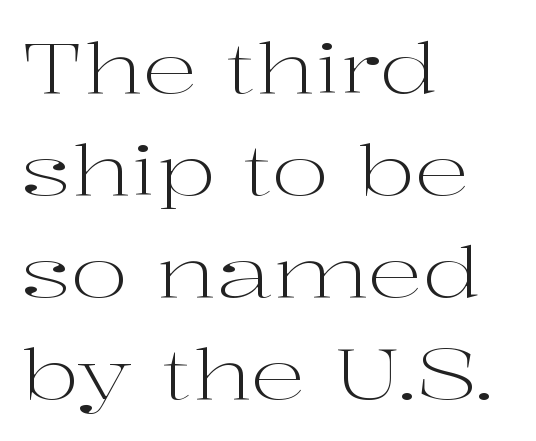
{"serif": "yes", "italic": "no", "bold": "no", "weight": "light", "width": "wide", "stroke_contrast": "high", "x_height": "medium", "monospaced": "no", "underline": "no", "align": "left", "line_spacing": "normal", "line_spacing_ratio": 1.48, "letter_spacing": "normal", "letter_spacing_em": 0.0, "glyph_px": 69}
